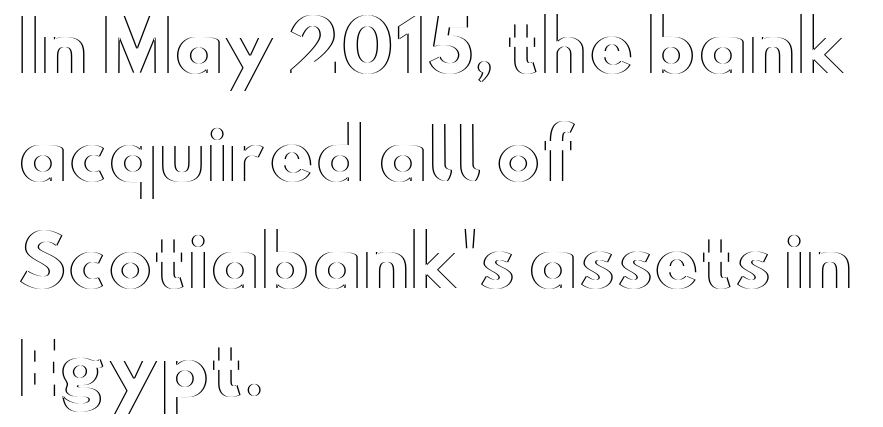
This sample has the flowing, uneven cadence of proportional lettering. The specimen reads as upright at a glance. Each row of text sits above clean, open space. The face used here is rendered with its standard letterfit. These lines sit exactly where default settings would place them. The typesetter chose a ragged-right arrangement here.
